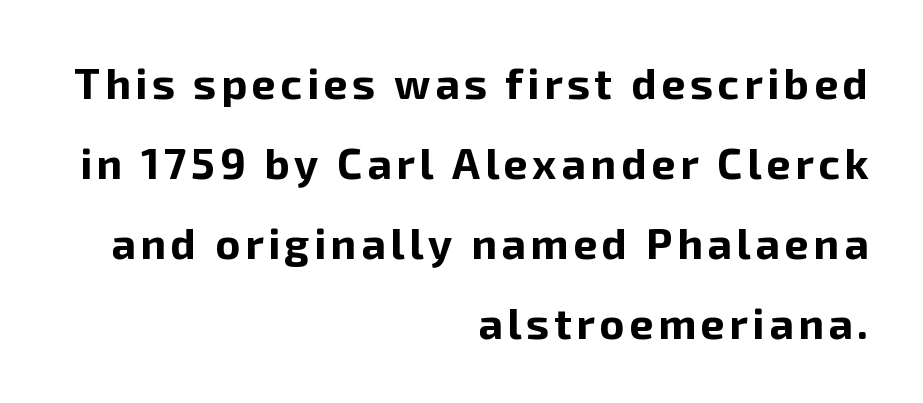
The image shows 43 px bold sans-serif type, upright; set right-aligned, line spacing 1.86x, not underlined; low stroke contrast and a medium x-height.
